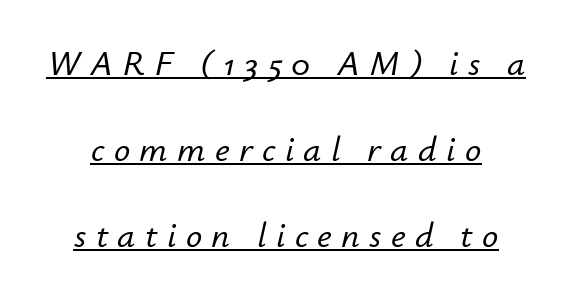
{"italic": "yes", "lean": "right", "slant_degrees": 12, "width": "normal", "stroke_contrast": "low", "x_height": "small", "monospaced": "no", "underline": "yes", "line_spacing": "loose", "line_spacing_ratio": 2.39, "letter_spacing": "wide", "letter_spacing_em": 0.26, "glyph_px": 36}
